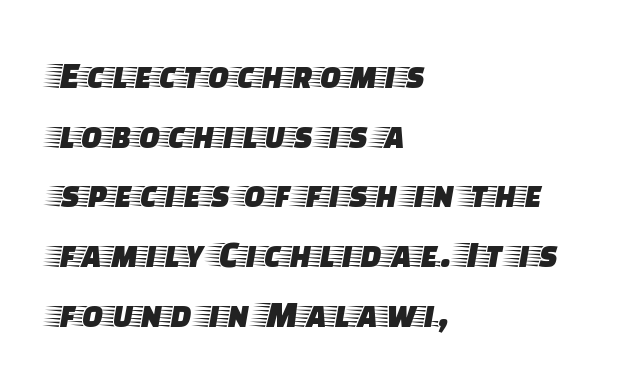
The image shows 39 px wide serif type; set left-aligned, normal line spacing (1.53x), normal letter spacing, not underlined; low stroke contrast and a large x-height.
